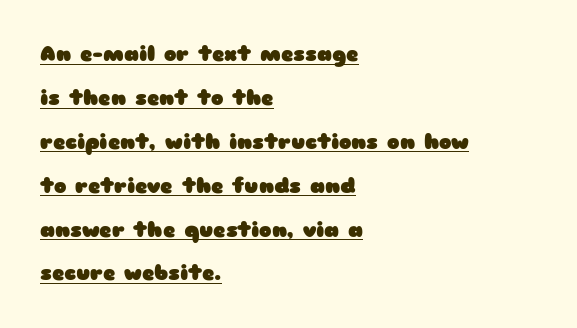
The image shows 21 px bold type, upright; set left-aligned, loose line spacing (2.09x), normal letter spacing, underlined.
